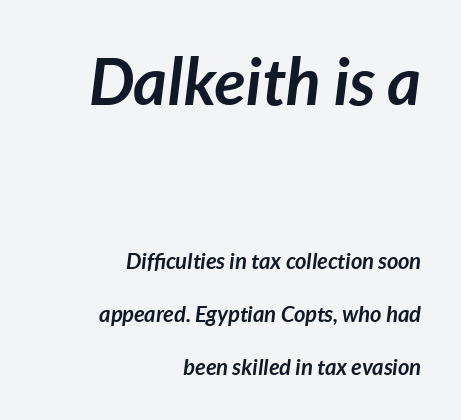
The image shows 65 px semibold type, italic (leaning right); set right-aligned, loose line spacing (2.39x), normal letter spacing, not underlined; the first (top) block is 2.95x larger; low stroke contrast and a medium x-height.
